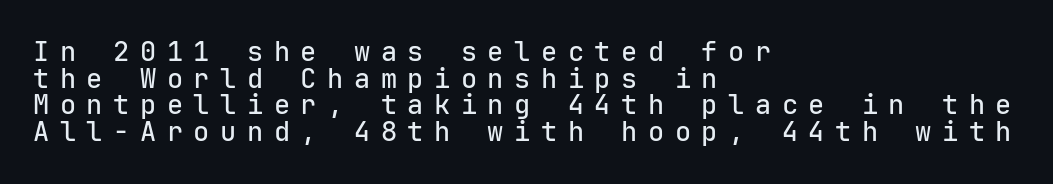
{"italic": "no", "underline": "no", "align": "left", "line_spacing": "tight", "line_spacing_ratio": 0.99, "letter_spacing": "wide", "letter_spacing_em": 0.39, "glyph_px": 27}
